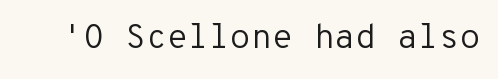
{"serif": "no", "italic": "no", "bold": "no", "weight": "regular", "width": "normal", "stroke_contrast": "low", "x_height": "medium", "monospaced": "yes", "underline": "no", "letter_spacing": "normal", "letter_spacing_em": 0.0, "glyph_px": 34}
